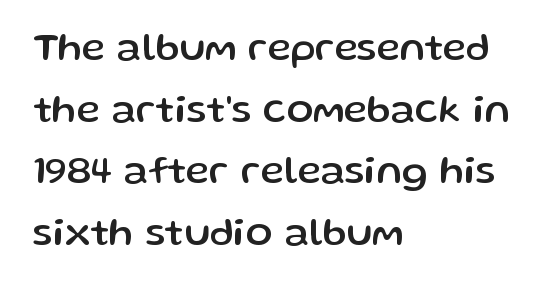
{"serif": "no", "italic": "no", "width": "normal", "stroke_contrast": "low", "x_height": "medium", "monospaced": "no", "underline": "no", "align": "left", "line_spacing": "normal", "line_spacing_ratio": 1.54, "letter_spacing": "normal", "letter_spacing_em": 0.0, "glyph_px": 40}
